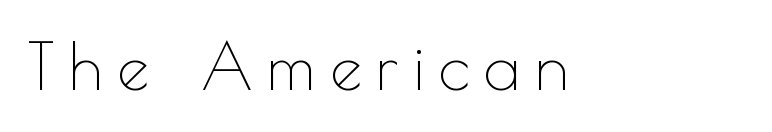
The weight would be labelled regular, book, light, or lighter still. Tracking value appears strongly positive — letters spread wide. The typeface chosen for these lines omits serifs. The glyphs are unaccompanied by any horizontal stroke below them. Rendered with straight, roman letterforms.
